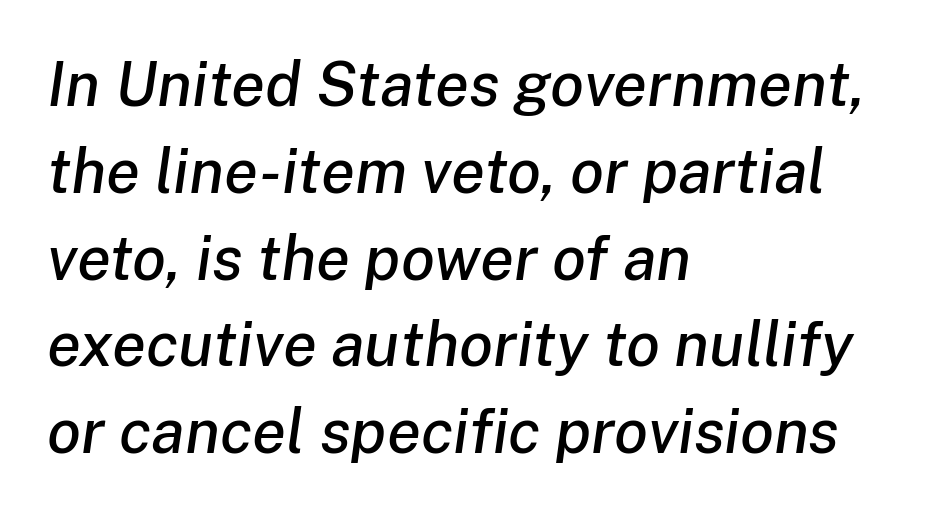
The image shows 62 px text type, italic (leaning right); set left-aligned, normal line spacing (1.4x), normal letter spacing, not underlined; low stroke contrast and a medium x-height.
